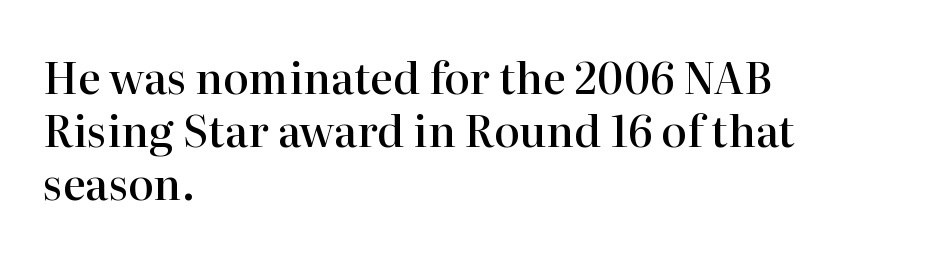
Q: Is the text bold? A: Semi-bold.
Q: Is the text italic (slanted)? A: No, it is upright.
Q: Is the typeface a serif or a sans-serif typeface? A: Serif.
Q: Is the text underlined? A: No.
Q: How is the paragraph aligned? A: Left-aligned.
Q: Is the spacing between letters normal or unusually wide? A: Normal.
Q: Width (condensed, normal, or wide)? A: Normal.
Q: Stroke contrast? A: High.
Q: x-height? A: Medium.
Q: Monospaced? A: No.
